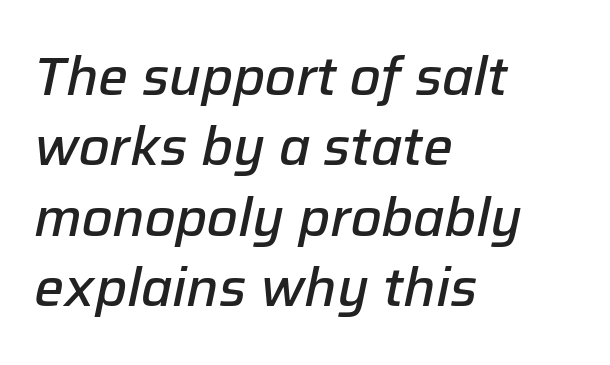
{"italic": "yes", "lean": "right", "slant_degrees": 12, "bold": "semi", "weight": "semibold", "width": "normal", "stroke_contrast": "low", "x_height": "medium", "monospaced": "no", "underline": "no", "align": "left", "line_spacing": "normal", "line_spacing_ratio": 1.33, "letter_spacing": "normal", "letter_spacing_em": 0.0, "glyph_px": 53}
